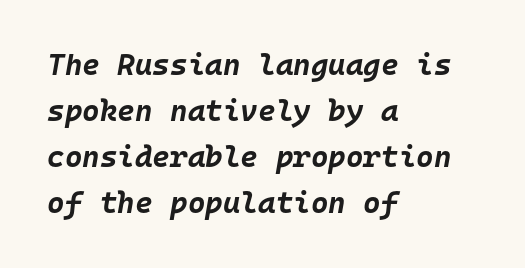
{"italic": "yes", "lean": "right", "slant_degrees": 10, "bold": "yes", "weight": "bold", "width": "normal", "stroke_contrast": "low", "x_height": "large", "monospaced": "yes", "underline": "no", "align": "left", "line_spacing": "normal", "line_spacing_ratio": 1.53, "letter_spacing": "normal", "letter_spacing_em": 0.0, "glyph_px": 30}
